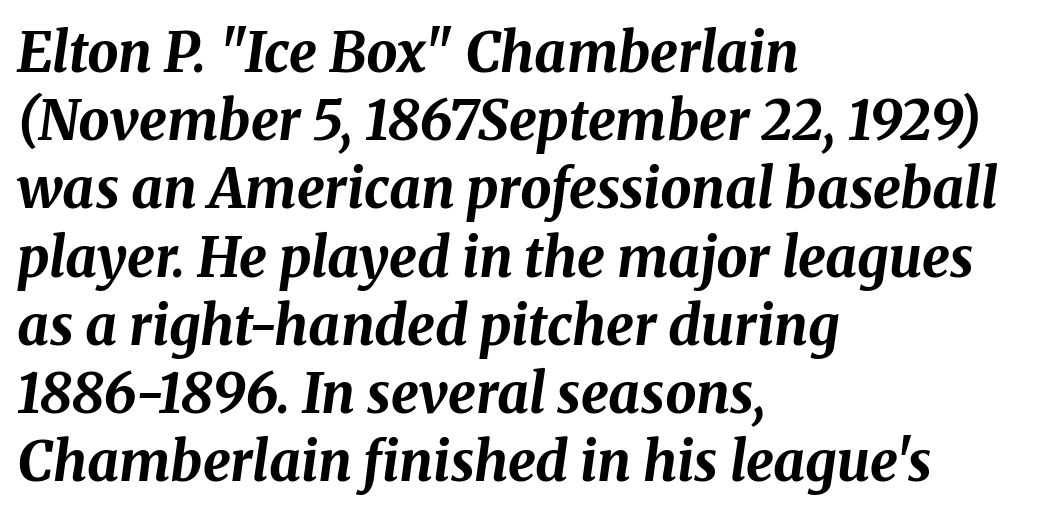
{"italic": "yes", "lean": "right", "slant_degrees": 8, "bold": "yes", "weight": "bold", "width": "normal", "stroke_contrast": "medium", "x_height": "medium", "monospaced": "no", "underline": "no", "align": "left", "line_spacing_ratio": 1.24, "letter_spacing": "normal", "letter_spacing_em": 0.0, "glyph_px": 55}
